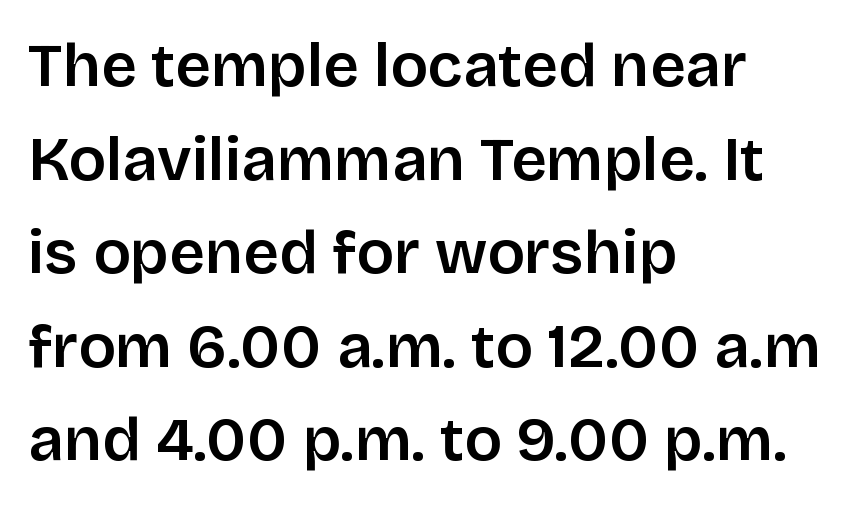
The image shows 62 px semibold sans-serif type, upright; set left-aligned, normal line spacing (1.51x), normal letter spacing, not underlined; low stroke contrast and a large x-height.
